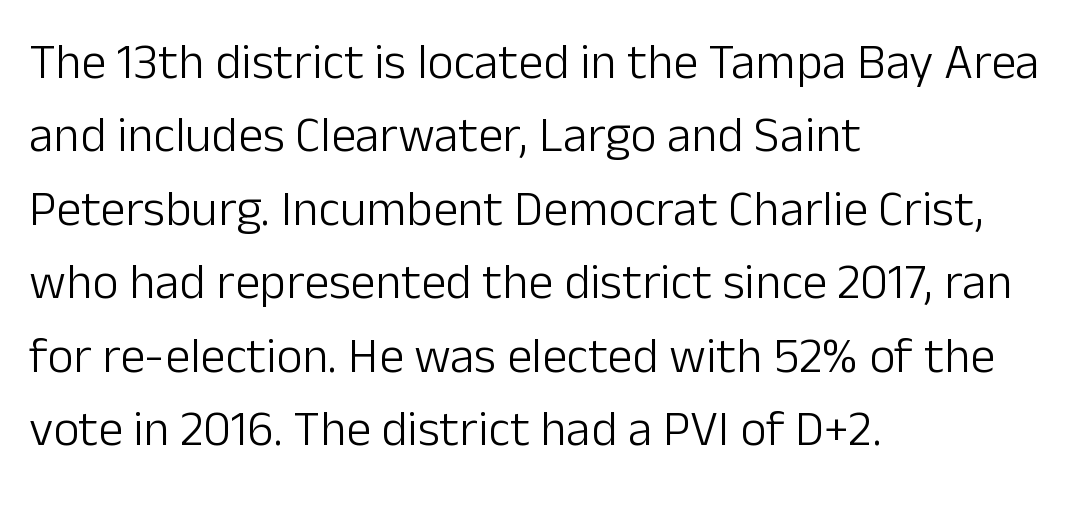
{"serif": "no", "italic": "no", "bold": "no", "weight": "light", "width": "normal", "stroke_contrast": "low", "x_height": "medium", "monospaced": "no", "underline": "no", "align": "left", "line_spacing": "normal", "line_spacing_ratio": 1.47, "letter_spacing": "normal", "letter_spacing_em": 0.0, "glyph_px": 50}
